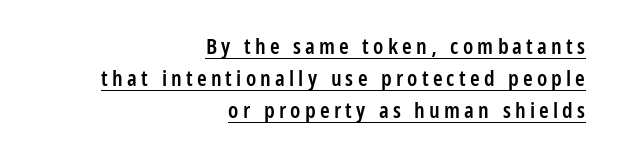
Q: Is the text bold? A: Semi-bold.
Q: Is the text italic (slanted)? A: No, it is upright.
Q: Is the text underlined? A: Yes.
Q: How is the paragraph aligned? A: Right-aligned.
Q: Is the spacing between lines tight, normal or loose? A: Normal.
